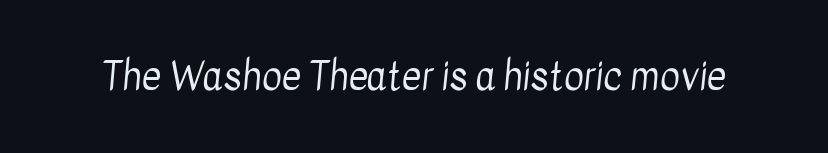
The image shows 38 px regular-weight, condensed sans-serif type; set normal letter spacing, not underlined; low stroke contrast and a medium x-height.
